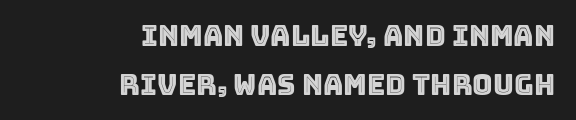
Typeset ragged left — the right edge is the straight one. Plain, unruled lines of type. Rendered with straight, roman letterforms. Think of a printed novel: that variable character pitch is what you see here.
